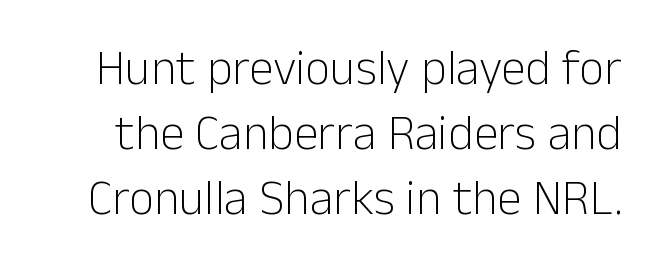
{"serif": "no", "italic": "no", "bold": "no", "weight": "light", "width": "normal", "stroke_contrast": "low", "x_height": "medium", "monospaced": "no", "underline": "no", "line_spacing": "normal", "line_spacing_ratio": 1.33, "letter_spacing": "normal", "letter_spacing_em": 0.0, "glyph_px": 49}
